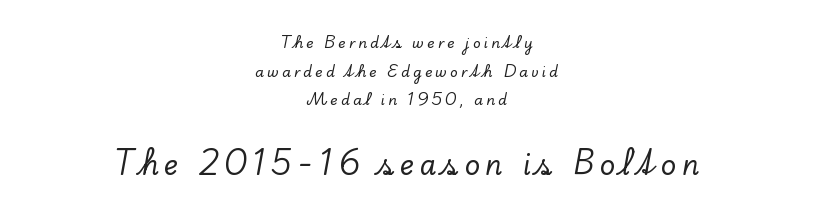
These lines stack symmetrically, like a column narrowing and widening about its center. Plain, unruled lines of type. Rows of type keep a wide berth in the vertical direction. Honestly, the letter spacing is so wide it's the main thing you notice.
